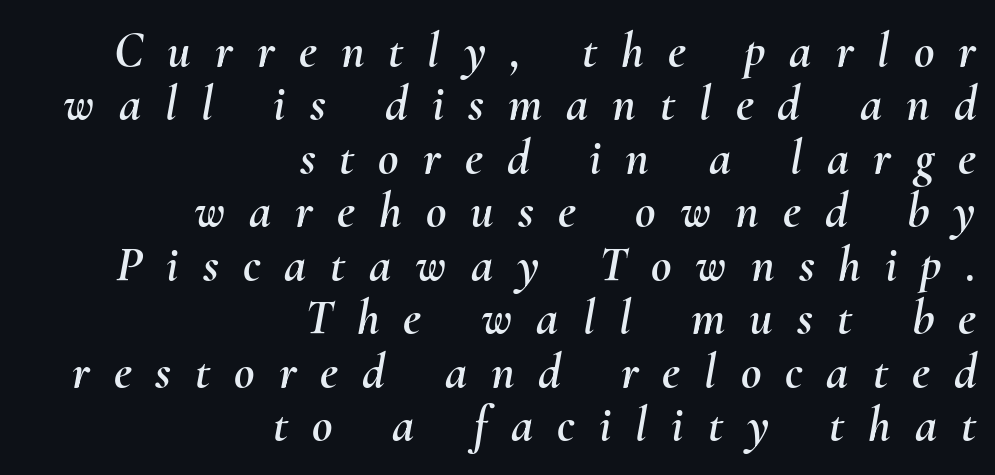
Leading: reduced. Where is the straight margin? On the right. Descender tails drop into unmarked territory. Think of a printed novel: that variable character pitch is what you see here.
